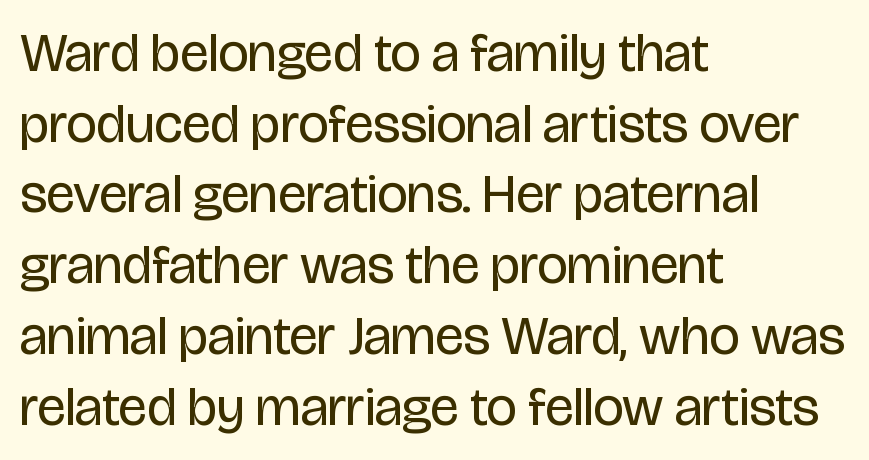
{"serif": "no", "italic": "no", "bold": "no", "weight": "regular", "width": "condensed", "stroke_contrast": "low", "x_height": "large", "monospaced": "no", "underline": "no", "align": "left", "line_spacing": "normal", "line_spacing_ratio": 1.31, "letter_spacing": "normal", "letter_spacing_em": 0.0, "glyph_px": 54}
